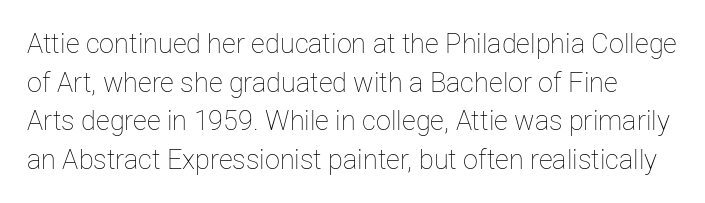
The image shows 27 px text type, upright; set normal line spacing (1.43x), normal letter spacing, not underlined.
